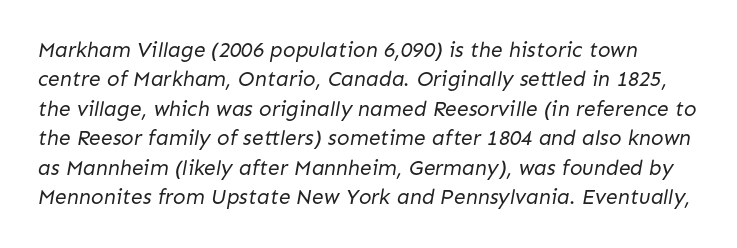
Glance below the letters and you will spot only blank space. Students, note that the glyphs here touch the page at normal intervals. The typesetting does not lean heavy: it is not bold. What's the leading like? Ordinary, nothing unusual.
